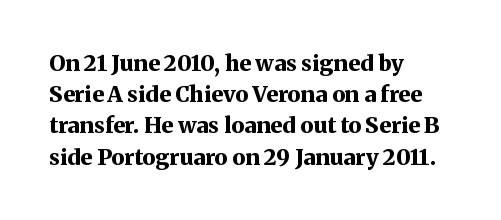
The image shows 22 px bold type, upright; set left-aligned, normal line spacing (1.42x), normal letter spacing, not underlined.
